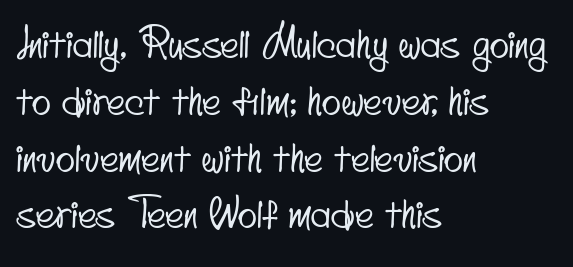
{"serif": "no", "width": "condensed", "stroke_contrast": "low", "x_height": "small", "monospaced": "no", "underline": "no", "align": "left", "line_spacing": "normal", "line_spacing_ratio": 1.42, "letter_spacing": "normal", "letter_spacing_em": 0.0, "glyph_px": 40}
